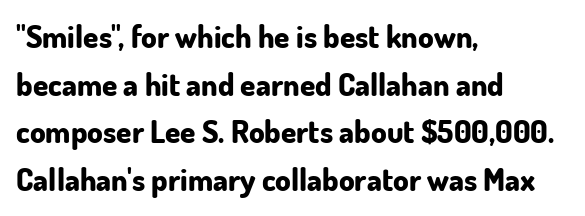
Q: Is the text bold? A: Yes.
Q: Is the text italic (slanted)? A: No, it is upright.
Q: Is the typeface a serif or a sans-serif typeface? A: Sans-serif.
Q: Is the text underlined? A: No.
Q: How is the paragraph aligned? A: Left-aligned.
Q: Is the spacing between letters normal or unusually wide? A: Normal.
Q: Is the spacing between lines tight, normal or loose? A: Normal.
Q: Width (condensed, normal, or wide)? A: Normal.
Q: Stroke contrast? A: Low.
Q: x-height? A: Small.
Q: Monospaced? A: No.
